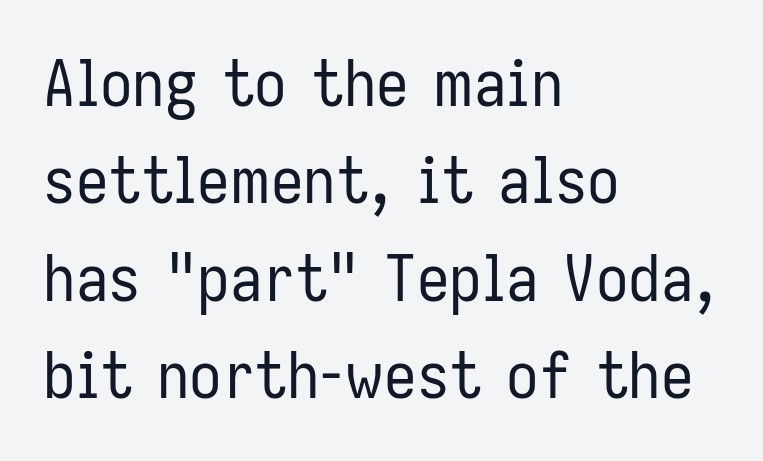
The image shows 65 px regular-weight, condensed sans-serif type, upright; set left-aligned, normal line spacing (1.5x), normal letter spacing, not underlined; low stroke contrast and a medium x-height.
